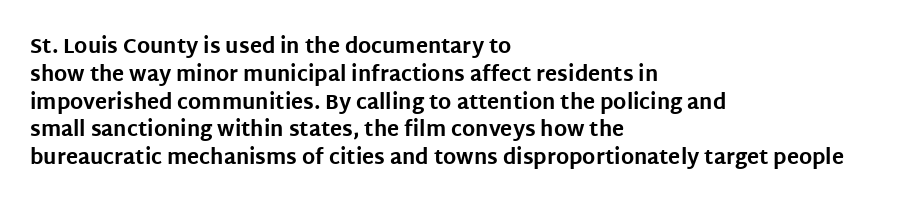
The image shows 20 px bold type, upright; set left-aligned, normal line spacing (1.39x), normal letter spacing, not underlined.
